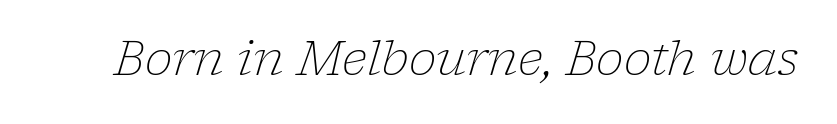
The image shows 47 px light serif type, italic (leaning right); set normal letter spacing, not underlined; low stroke contrast and a medium x-height.
